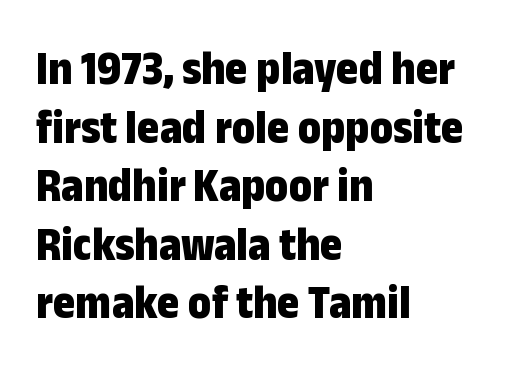
{"serif": "no", "italic": "no", "bold": "yes", "weight": "bold", "width": "condensed", "stroke_contrast": "low", "x_height": "medium", "monospaced": "no", "underline": "no", "align": "left", "line_spacing_ratio": 1.22, "letter_spacing": "normal", "letter_spacing_em": 0.0, "glyph_px": 48}
